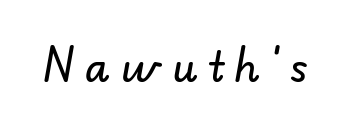
Honestly, the letter spacing is so wide it's the main thing you notice. The face used here is a sans, in the tradition of grotesques and geometrics. Any mark beneath the type? The region is blank. Each letter keeps its own natural width here, so spacing adapts to shape.
